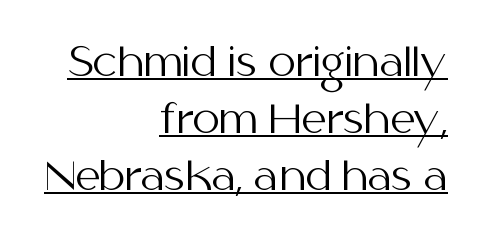
{"serif": "no", "italic": "no", "bold": "no", "weight": "regular", "width": "normal", "stroke_contrast": "medium", "x_height": "medium", "monospaced": "no", "underline": "yes", "align": "right", "line_spacing": "normal", "line_spacing_ratio": 1.46, "letter_spacing": "normal", "letter_spacing_em": 0.0, "glyph_px": 39}
